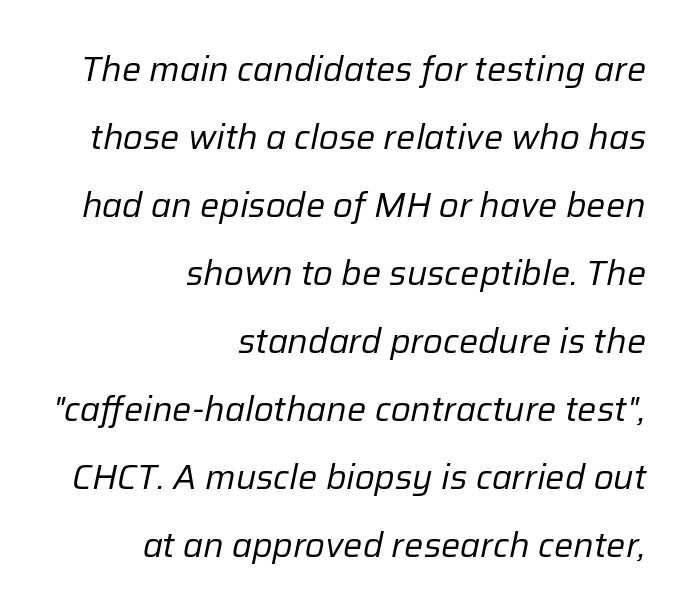
Slanted lettering throughout. The designer dialed line spacing up above the default. Words appear dense and cohesive because spacing is normal. Beneath every word, the page is bare.
